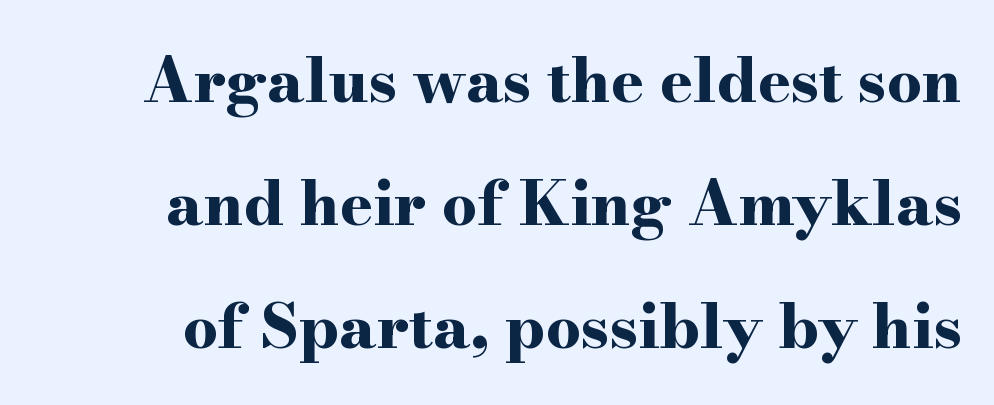
The image shows 62 px bold, wide serif type, upright; set loose line spacing (1.98x), normal letter spacing, not underlined; high stroke contrast and a small x-height.
